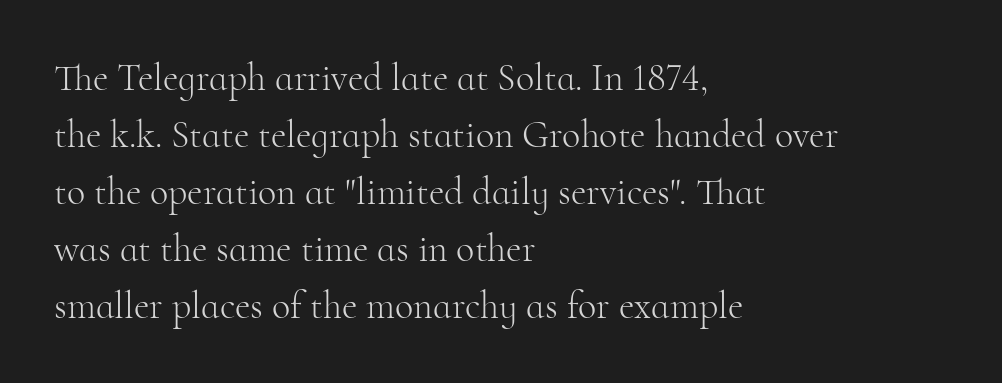
In terms of posture, this sample is upright. The typesetter chose a ragged-right arrangement here. Unbolded letterforms with no extra heft. Small tapered or slab feet sit at the stroke ends, so this counts as serif.
